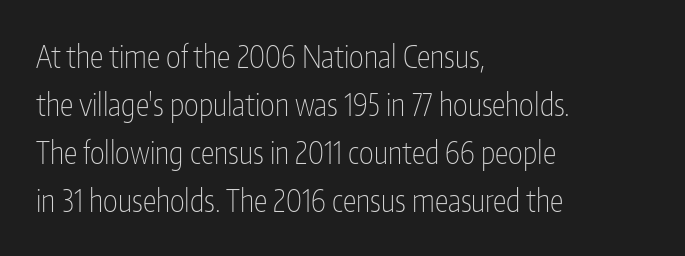
The image shows 31 px thin, condensed sans-serif type, upright; set left-aligned, normal line spacing (1.55x), normal letter spacing, not underlined; low stroke contrast and a medium x-height.
